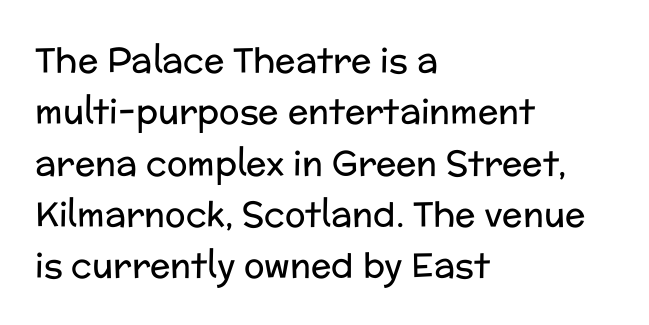
Q: Is the text bold? A: No.
Q: Is the text italic (slanted)? A: No, it is upright.
Q: Is the typeface a serif or a sans-serif typeface? A: Sans-serif.
Q: Is the text underlined? A: No.
Q: How is the paragraph aligned? A: Left-aligned.
Q: Is the spacing between letters normal or unusually wide? A: Normal.
Q: Is the spacing between lines tight, normal or loose? A: Normal.
Q: Width (condensed, normal, or wide)? A: Normal.
Q: Stroke contrast? A: Low.
Q: x-height? A: Medium.
Q: Monospaced? A: No.
